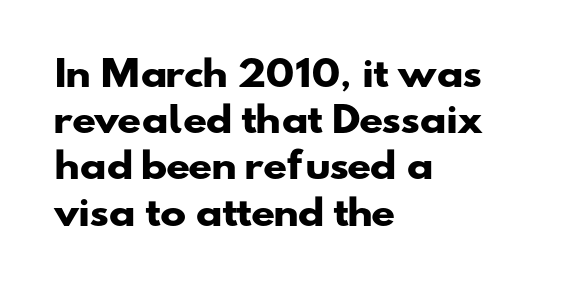
The gaps between neighbouring characters are ordinary and unremarkable. Anything drawn beneath the words? Only blank space. Its strokes are broad and dark, the hallmark of bold type. Baseline-to-baseline distance is the conventional proportion of letter height.
